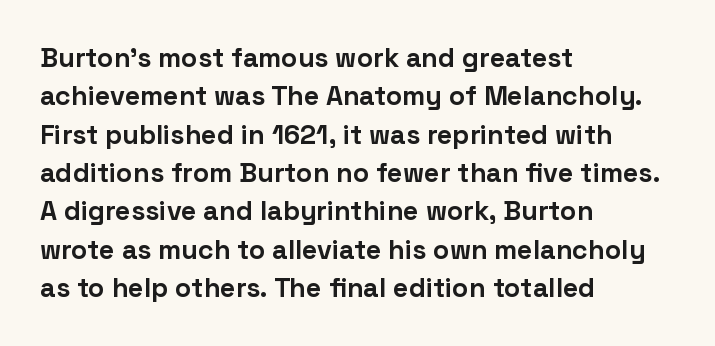
{"italic": "no", "bold": "yes", "underline": "no", "align": "left", "line_spacing": "normal", "line_spacing_ratio": 1.42, "letter_spacing": "normal", "letter_spacing_em": 0.0, "glyph_px": 27}
